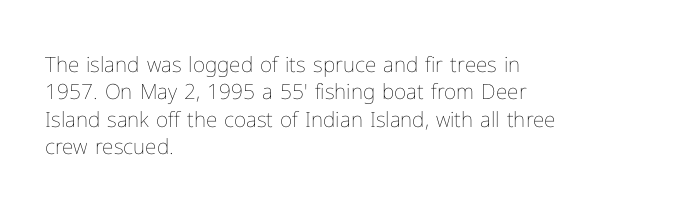
The image shows 21 px text type, upright; set left-aligned, normal line spacing (1.3x), normal letter spacing, not underlined.
